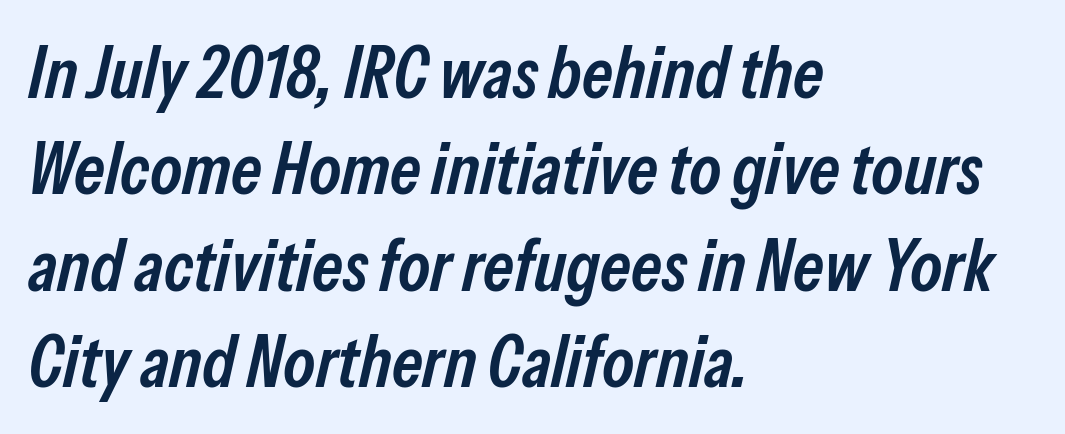
{"italic": "yes", "lean": "right", "slant_degrees": 13, "bold": "semi", "weight": "semibold", "width": "condensed", "stroke_contrast": "low", "x_height": "medium", "monospaced": "no", "underline": "no", "align": "left", "line_spacing": "normal", "line_spacing_ratio": 1.34, "letter_spacing": "normal", "letter_spacing_em": 0.0, "glyph_px": 72}
